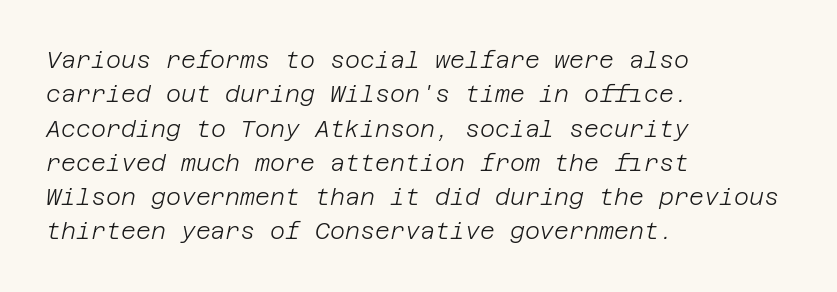
{"italic": "yes", "lean": "right", "slant_degrees": 12, "bold": "no", "underline": "no", "align": "left", "line_spacing": "normal", "line_spacing_ratio": 1.49, "letter_spacing": "normal", "letter_spacing_em": 0.0, "glyph_px": 23}
